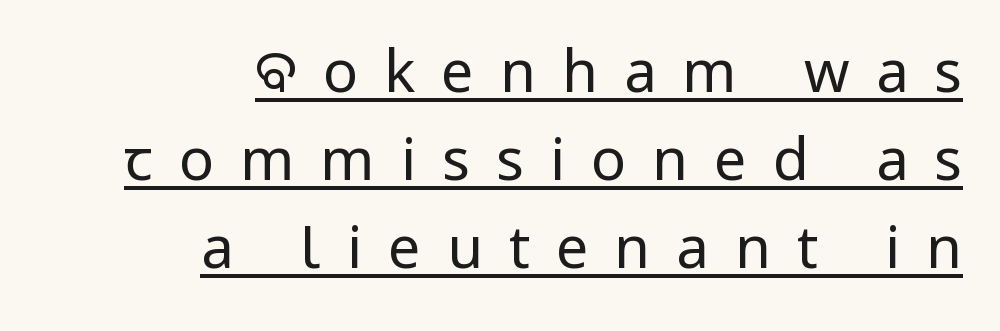
{"serif": "no", "italic": "no", "bold": "no", "weight": "regular", "width": "condensed", "stroke_contrast": "low", "x_height": "large", "monospaced": "no", "underline": "yes", "align": "right", "line_spacing": "normal", "line_spacing_ratio": 1.52, "letter_spacing": "wide", "letter_spacing_em": 0.45, "glyph_px": 58}
